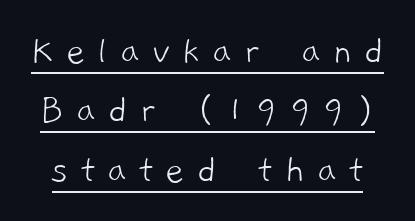
{"serif": "no", "bold": "no", "weight": "light", "width": "normal", "stroke_contrast": "low", "x_height": "medium", "monospaced": "no", "underline": "yes", "line_spacing": "normal", "line_spacing_ratio": 1.45, "letter_spacing": "wide", "letter_spacing_em": 0.3, "glyph_px": 41}
